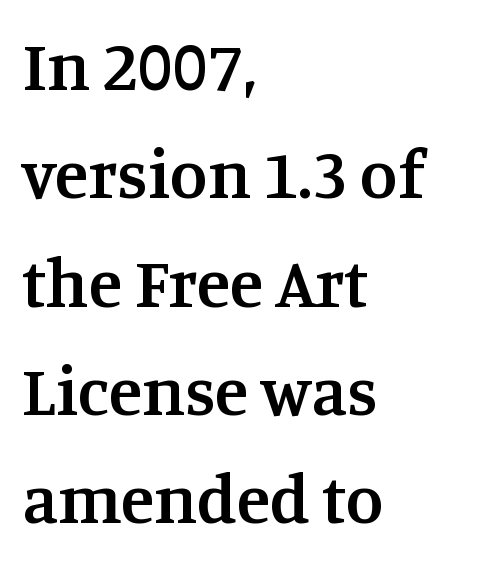
The image shows 69 px semibold serif type, upright; set left-aligned, normal line spacing (1.57x), normal letter spacing, not underlined; medium stroke contrast and a large x-height.
